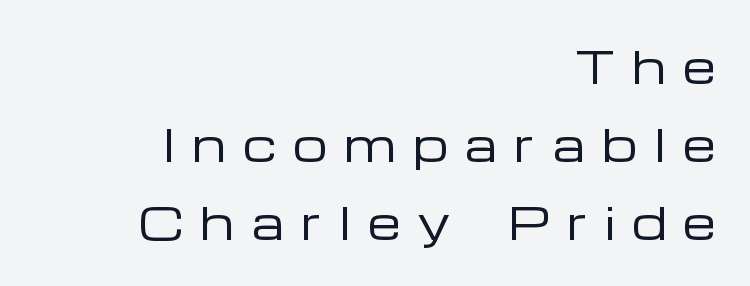
{"serif": "no", "italic": "no", "bold": "no", "weight": "regular", "width": "wide", "stroke_contrast": "low", "x_height": "medium", "monospaced": "no", "underline": "no", "align": "right", "line_spacing_ratio": 1.81, "letter_spacing": "wide", "letter_spacing_em": 0.4, "glyph_px": 43}
